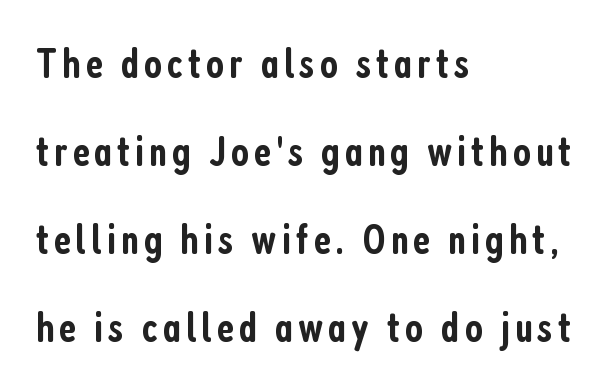
{"serif": "no", "italic": "no", "bold": "semi", "weight": "semibold", "width": "condensed", "stroke_contrast": "low", "x_height": "medium", "monospaced": "no", "underline": "no", "align": "left", "line_spacing": "loose", "line_spacing_ratio": 2.05, "glyph_px": 43}
